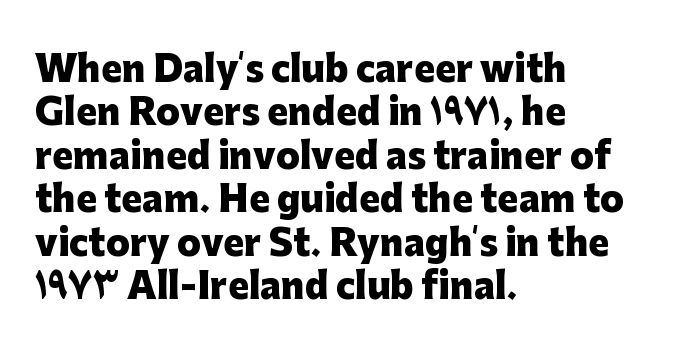
{"serif": "no", "italic": "no", "bold": "yes", "weight": "heavy", "width": "normal", "stroke_contrast": "low", "x_height": "medium", "monospaced": "no", "underline": "no", "align": "left", "line_spacing_ratio": 1.24, "letter_spacing": "normal", "letter_spacing_em": 0.0, "glyph_px": 35}
